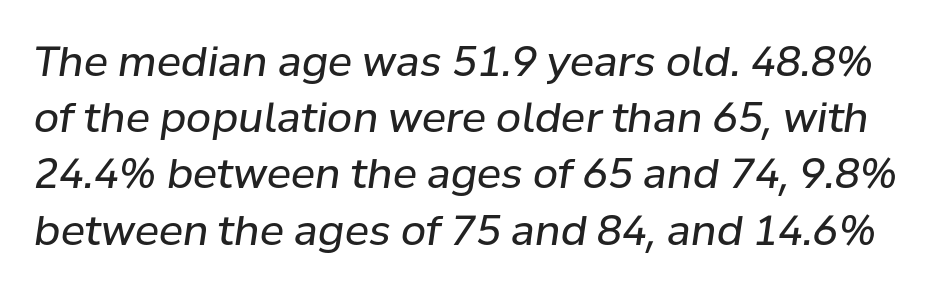
Q: Is the text bold? A: No.
Q: Is the text italic (slanted)? A: Yes, it leans right by about 8 degrees.
Q: Is the text underlined? A: No.
Q: Is the spacing between letters normal or unusually wide? A: Normal.
Q: Is the spacing between lines tight, normal or loose? A: Normal.
Q: Width (condensed, normal, or wide)? A: Normal.
Q: Stroke contrast? A: Low.
Q: x-height? A: Medium.
Q: Monospaced? A: No.
